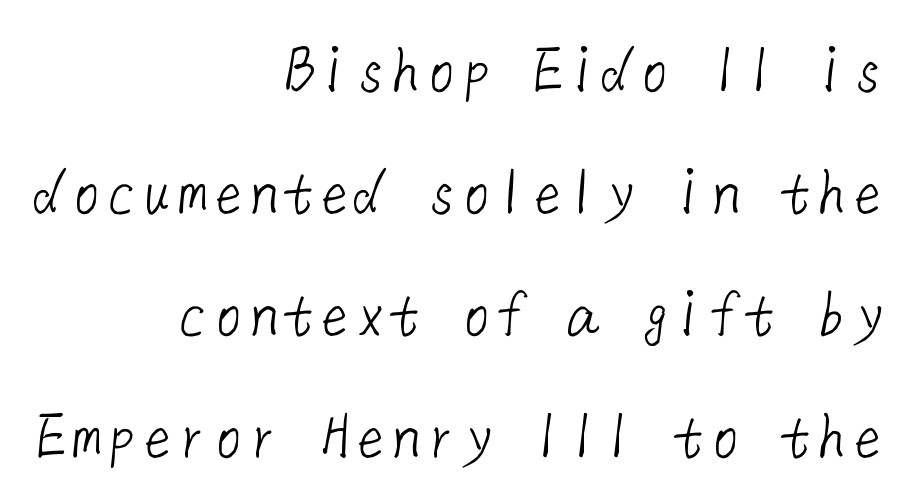
{"serif": "no", "bold": "no", "weight": "light", "width": "normal", "stroke_contrast": "low", "x_height": "medium", "underline": "no", "align": "right", "line_spacing_ratio": 1.72, "letter_spacing": "normal", "letter_spacing_em": 0.0, "glyph_px": 71}
